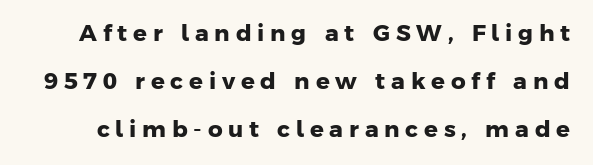
As a designer I'd log this as weight 700, bold. Each new line begins a long way beneath the previous one. No word sits above an underline. A typesetter would call this heavily tracked-out type.
